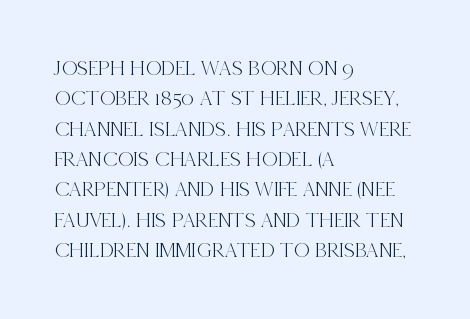
The image shows 22 px text type, upright; set left-aligned, normal line spacing (1.38x), normal letter spacing, not underlined.
